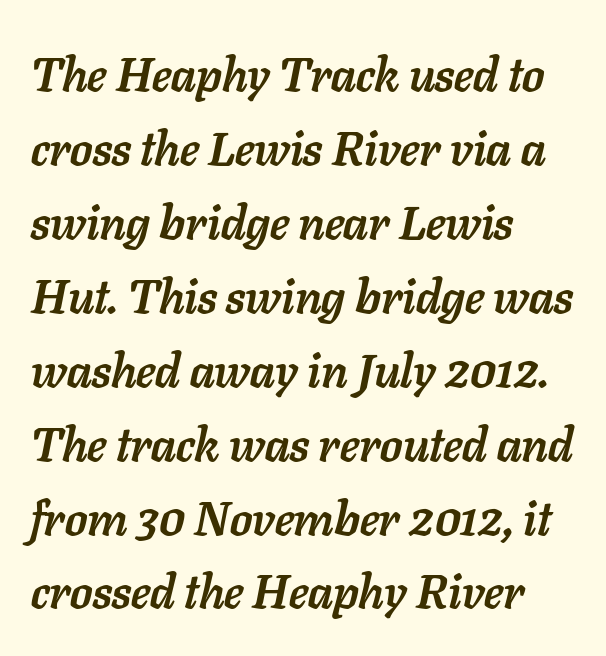
{"italic": "yes", "lean": "right", "slant_degrees": 11, "bold": "yes", "weight": "semibold", "width": "normal", "stroke_contrast": "low", "x_height": "medium", "monospaced": "no", "underline": "no", "align": "left", "line_spacing": "normal", "line_spacing_ratio": 1.54, "letter_spacing": "normal", "letter_spacing_em": 0.0, "glyph_px": 48}
